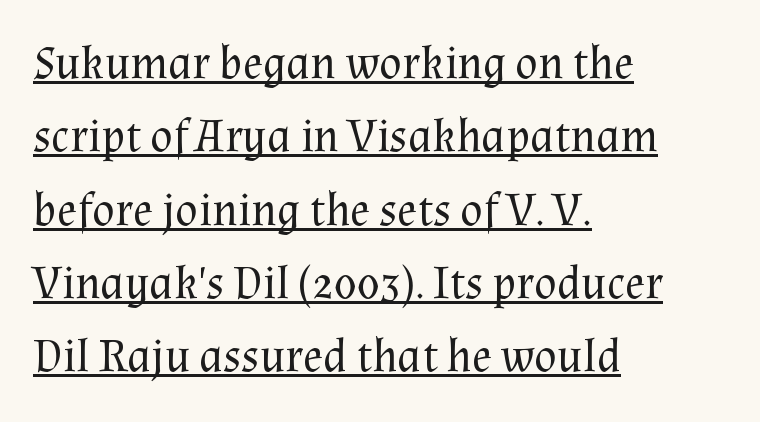
The letters advance in unequal steps, a hallmark of proportional type. No extra ink here — the face is not bold. Underlined type. Left-aligned paragraph, ragged on the right. Notice how the stems are strictly vertical — no italics here. Each new line begins a customary step beneath the previous one.
